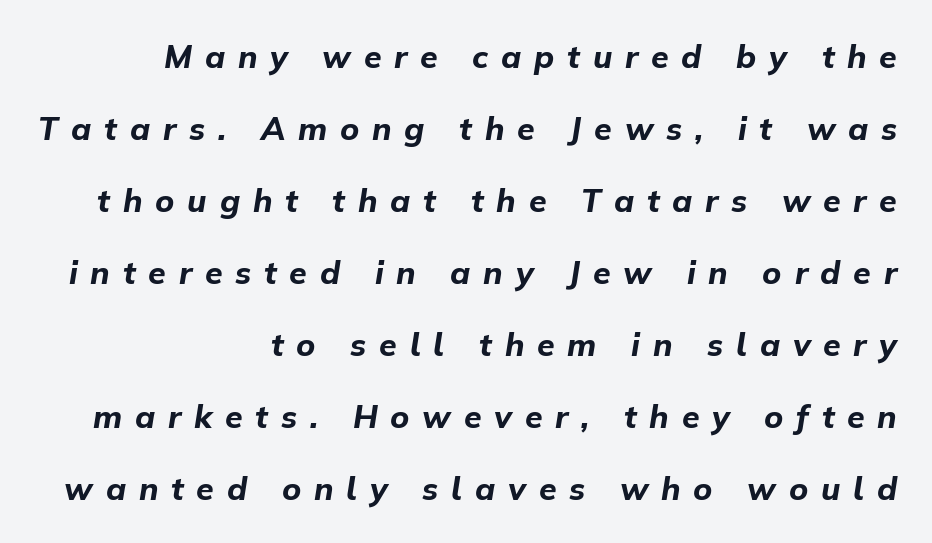
A typesetter would call this heavily tracked-out type. The rendering uses a large line-height, opening up the rows. The lettering tilts uniformly, giving the passage an italic look. Rule under the text: the space is simply empty. Caption: multi-line text, flush right, ragged left.
